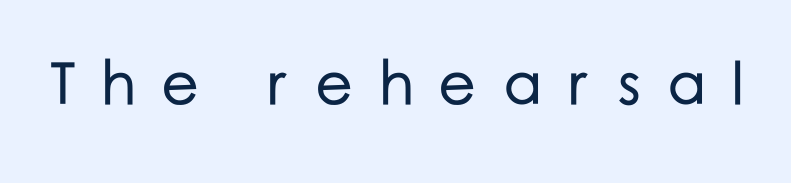
Q: Is the text italic (slanted)? A: No, it is upright.
Q: Is the typeface a serif or a sans-serif typeface? A: Sans-serif.
Q: Is the text underlined? A: No.
Q: Is the spacing between letters normal or unusually wide? A: Unusually wide.
Q: Width (condensed, normal, or wide)? A: Normal.
Q: Stroke contrast? A: Low.
Q: x-height? A: Medium.
Q: Monospaced? A: No.
